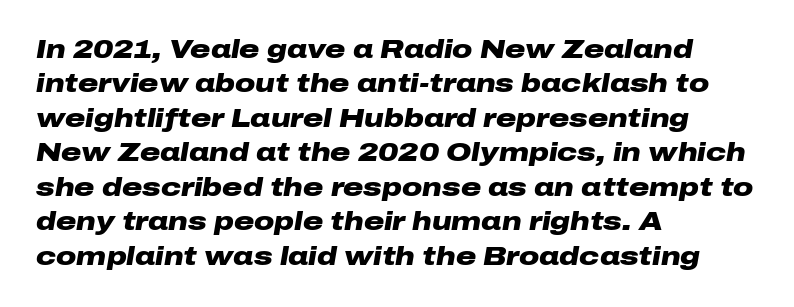
The image shows 25 px bold type, italic (leaning right); set left-aligned, normal line spacing (1.38x), normal letter spacing, not underlined.
